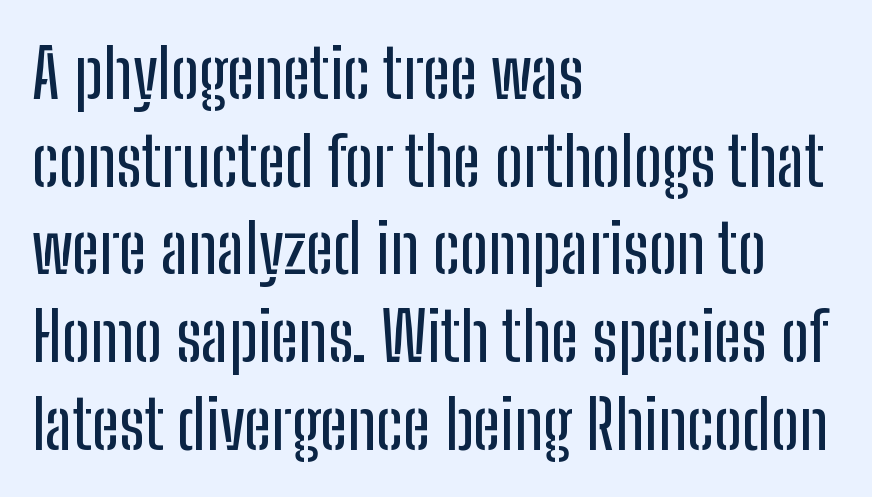
Q: Is the text italic (slanted)? A: No, it is upright.
Q: Is the typeface a serif or a sans-serif typeface? A: Sans-serif.
Q: Is the text underlined? A: No.
Q: How is the paragraph aligned? A: Left-aligned.
Q: Is the spacing between letters normal or unusually wide? A: Normal.
Q: Is the spacing between lines tight, normal or loose? A: Normal.
Q: Width (condensed, normal, or wide)? A: Condensed.
Q: Stroke contrast? A: Low.
Q: x-height? A: Medium.
Q: Monospaced? A: No.
